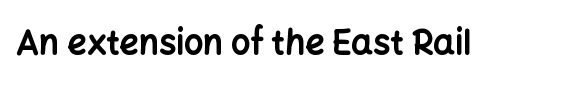
{"serif": "no", "italic": "no", "bold": "yes", "weight": "bold", "width": "normal", "stroke_contrast": "low", "x_height": "medium", "monospaced": "no", "underline": "no", "letter_spacing": "normal", "letter_spacing_em": 0.0, "glyph_px": 34}
